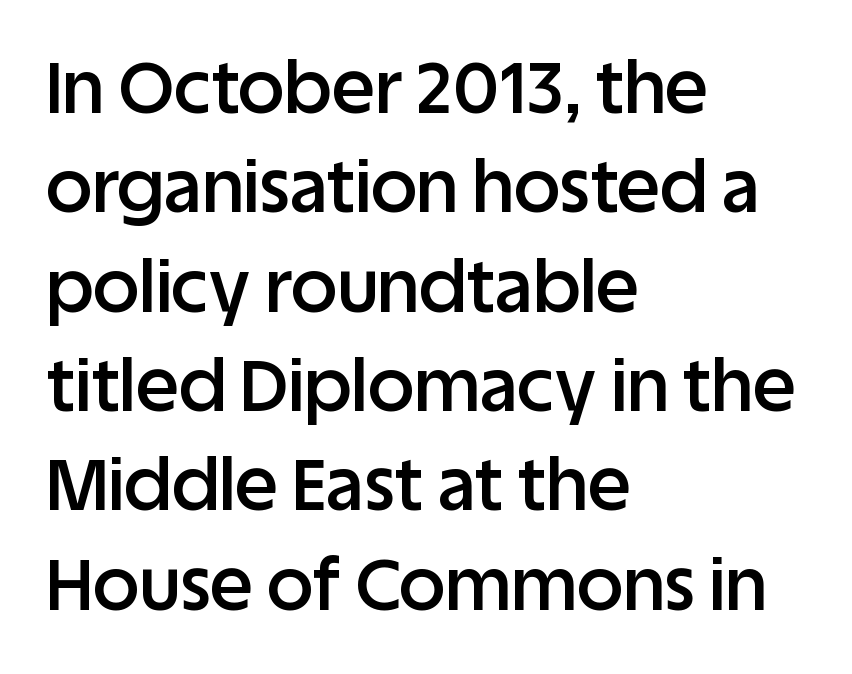
{"serif": "no", "italic": "no", "bold": "semi", "weight": "semibold", "width": "normal", "stroke_contrast": "low", "x_height": "large", "monospaced": "no", "underline": "no", "align": "left", "line_spacing": "normal", "line_spacing_ratio": 1.38, "letter_spacing": "normal", "letter_spacing_em": 0.0, "glyph_px": 72}
